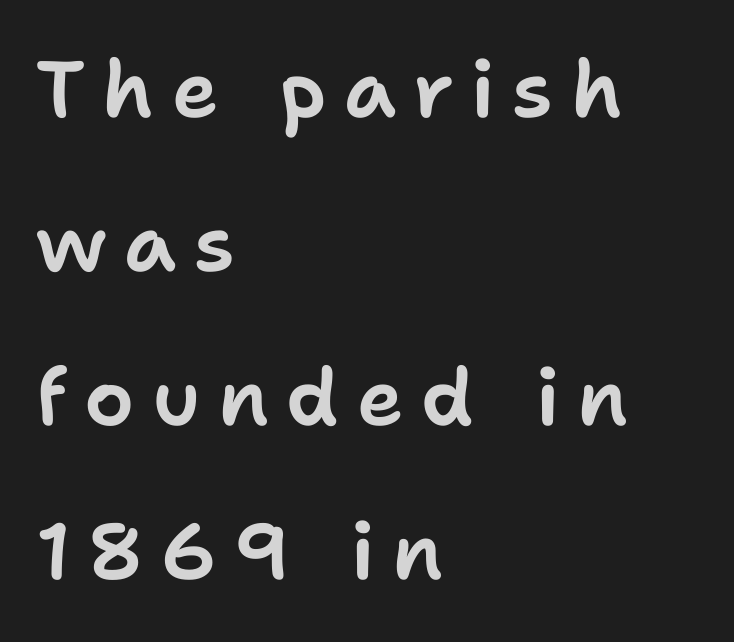
The image shows 79 px sans-serif type, upright; set left-aligned, loose line spacing (1.95x), unusually wide letter spacing (+0.22 em), not underlined; low stroke contrast and a medium x-height.
